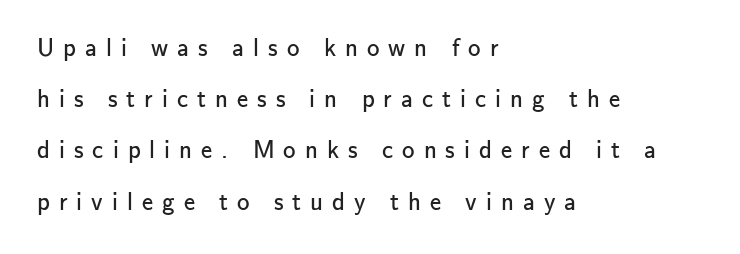
Q: Is the text bold? A: No.
Q: Is the text italic (slanted)? A: No, it is upright.
Q: Is the text underlined? A: No.
Q: How is the paragraph aligned? A: Left-aligned.
Q: Is the spacing between letters normal or unusually wide? A: Unusually wide.
Q: Is the spacing between lines tight, normal or loose? A: Loose.
